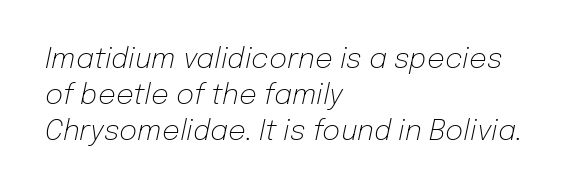
Caption: multi-line text, flush left, ragged right. Would a proofreader flag this as italicized? Yes. No heavy texture on the line: the type isn't bold. Characters follow at the spacing the type designer built in.
